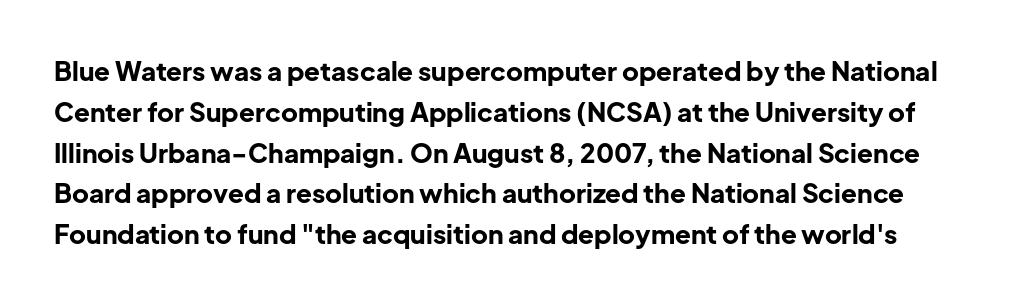
The lettering holds an erect, upright posture throughout. The passage shown stacks its lines at a standard gap. Tracking value appears to be zero — textbook default spacing. Compared with an ordinary text face, these strokes are far heavier — a full bold. Honestly, there is no underline to notice here at all.
